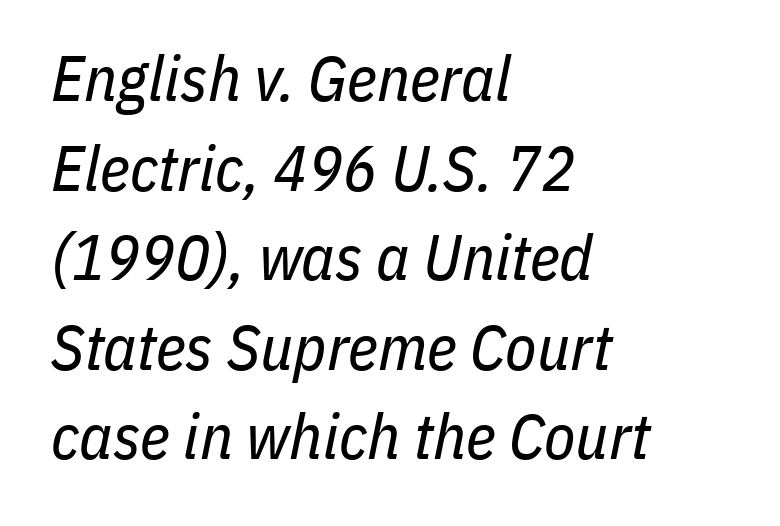
The image shows 64 px regular-weight, condensed type, italic (leaning right); set left-aligned, normal line spacing (1.4x), normal letter spacing, not underlined; low stroke contrast and a medium x-height.
